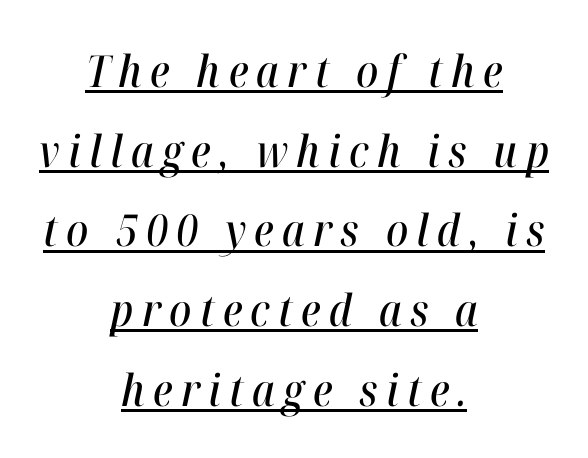
{"italic": "yes", "lean": "right", "slant_degrees": 12, "width": "condensed", "stroke_contrast": "high", "x_height": "medium", "monospaced": "no", "underline": "yes", "align": "center", "line_spacing_ratio": 1.81, "glyph_px": 44}
